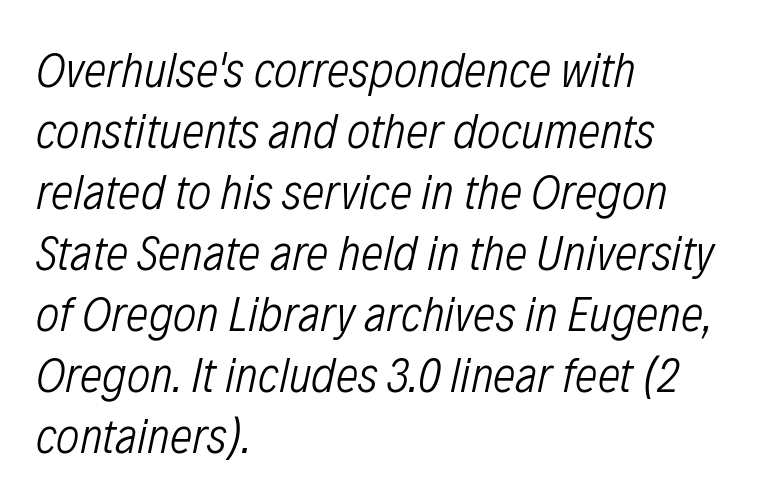
Emphasis-style slanted type is in use. Bare-footed words on every line. Do the characters align in a grid? No, the font is proportional. The paragraph has a hard left edge and a soft right edge. No extra tracking has been applied to these lines.
